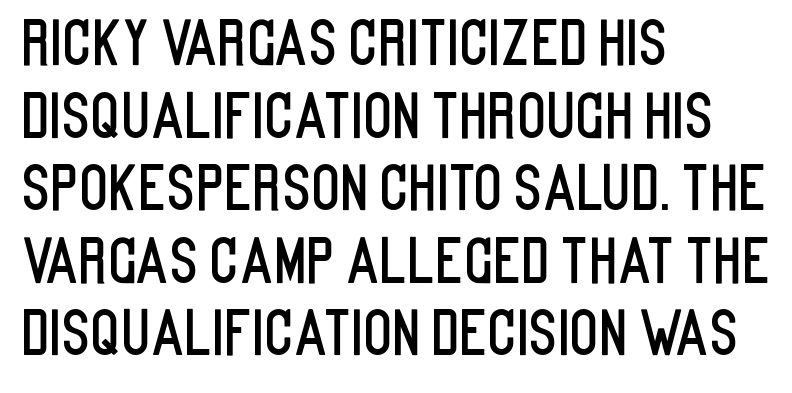
Q: Is the text italic (slanted)? A: No, it is upright.
Q: Is the typeface a serif or a sans-serif typeface? A: Sans-serif.
Q: Is the text underlined? A: No.
Q: How is the paragraph aligned? A: Left-aligned.
Q: Is the spacing between letters normal or unusually wide? A: Normal.
Q: Width (condensed, normal, or wide)? A: Condensed.
Q: Stroke contrast? A: Low.
Q: x-height? A: Large.
Q: Monospaced? A: No.
